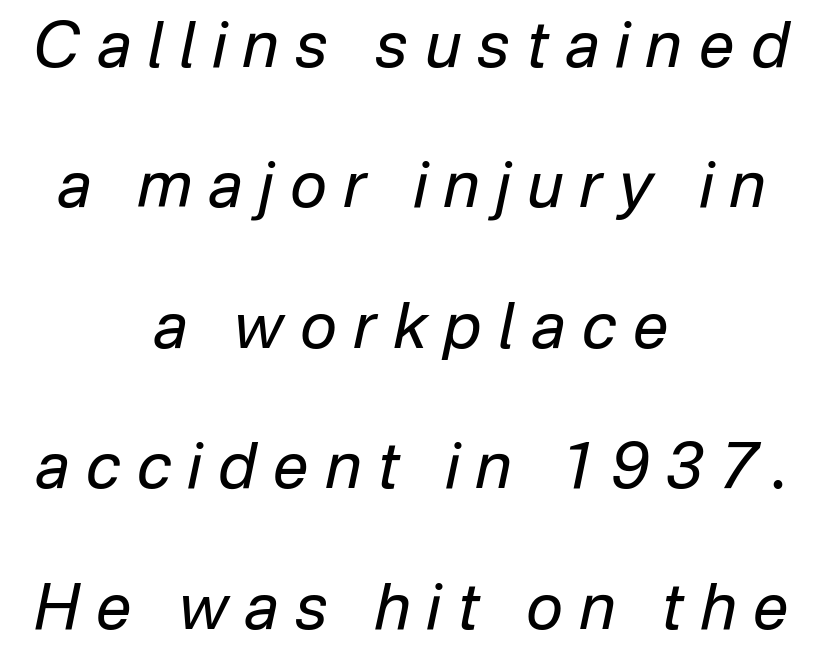
The image shows 63 px regular-weight type, italic (leaning right); set centered, loose line spacing (2.23x), unusually wide letter spacing (+0.27 em), not underlined; low stroke contrast and a medium x-height.
